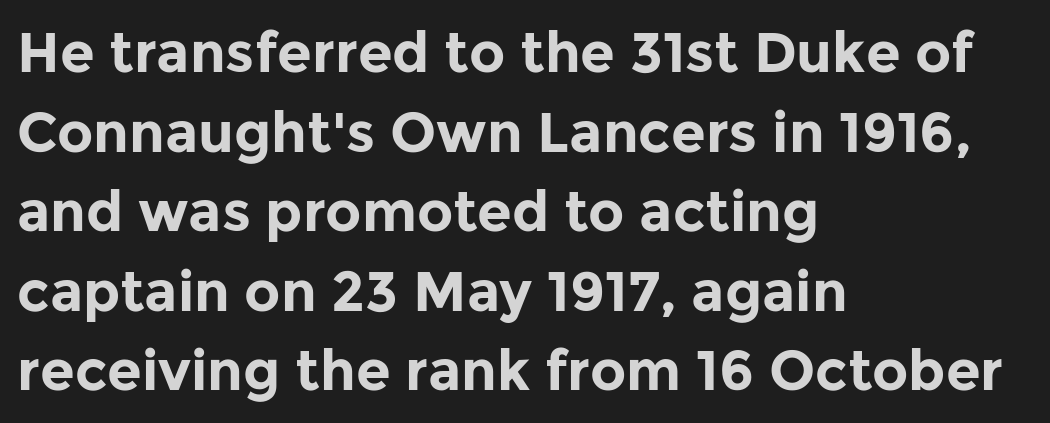
The rendering keeps characters at their native spacing. The type sits square on the baseline with zero lean. In terms of weight, the rendering is a true, heavy bold. Descender tails drop into unmarked territory. The passage is arranged the way most books set body copy — flush left. A typesetter would label this face a sans.
